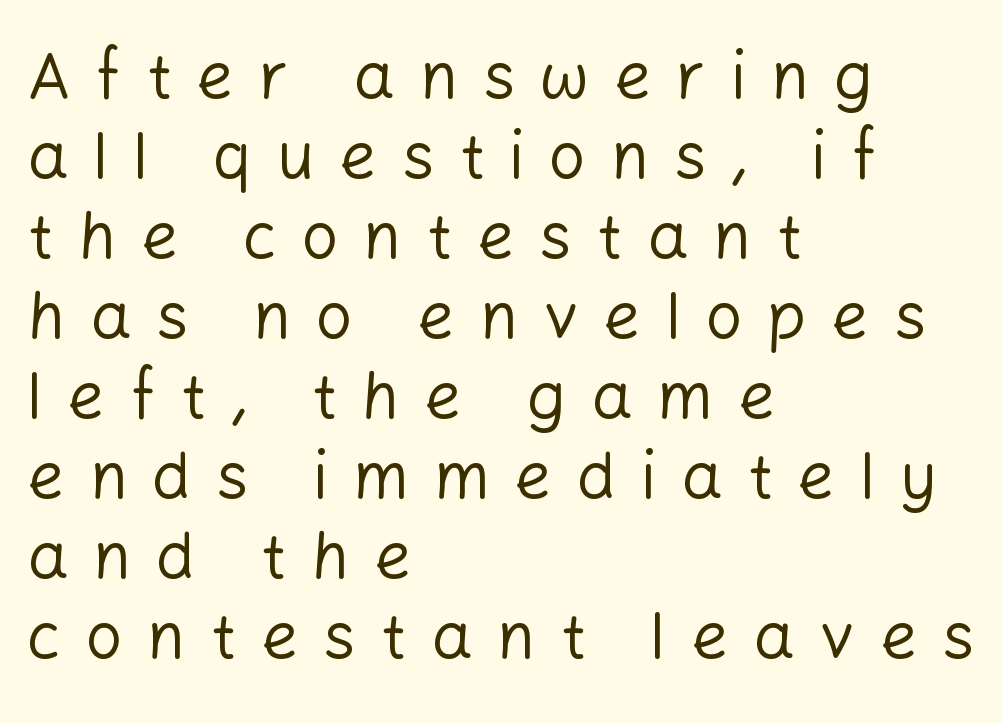
Q: Is the text bold? A: No.
Q: Is the text italic (slanted)? A: No, it is upright.
Q: Is the typeface a serif or a sans-serif typeface? A: Sans-serif.
Q: Is the text underlined? A: No.
Q: How is the paragraph aligned? A: Left-aligned.
Q: Is the spacing between letters normal or unusually wide? A: Unusually wide.
Q: Width (condensed, normal, or wide)? A: Normal.
Q: Stroke contrast? A: Low.
Q: x-height? A: Medium.
Q: Monospaced? A: No.
